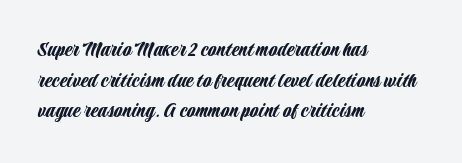
{"underline": "no", "align": "left", "line_spacing": "normal", "line_spacing_ratio": 1.39, "letter_spacing": "normal", "letter_spacing_em": 0.0, "glyph_px": 22}
